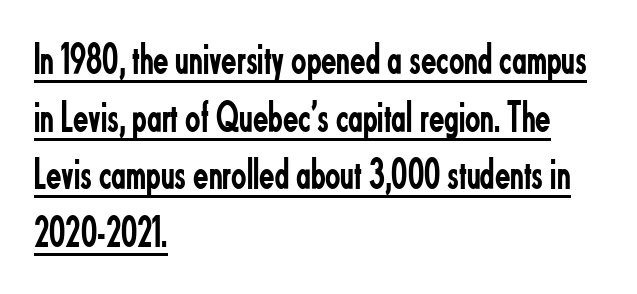
Q: Is the text bold? A: No.
Q: Is the text italic (slanted)? A: No, it is upright.
Q: Is the typeface a serif or a sans-serif typeface? A: Sans-serif.
Q: Is the text underlined? A: Yes.
Q: How is the paragraph aligned? A: Left-aligned.
Q: Is the spacing between letters normal or unusually wide? A: Normal.
Q: Is the spacing between lines tight, normal or loose? A: Normal.
Q: Width (condensed, normal, or wide)? A: Condensed.
Q: Stroke contrast? A: Low.
Q: x-height? A: Small.
Q: Monospaced? A: No.
